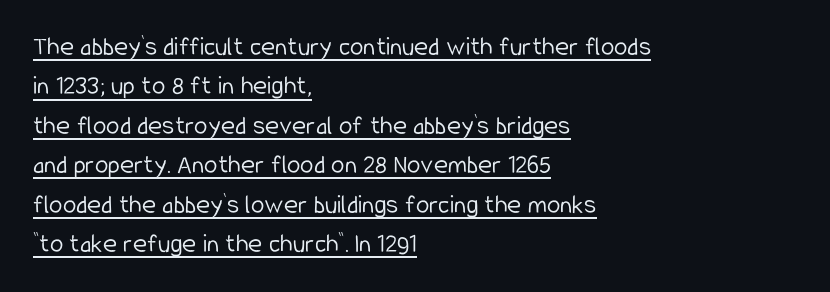
{"italic": "no", "bold": "no", "underline": "yes", "align": "left", "line_spacing": "normal", "line_spacing_ratio": 1.46, "letter_spacing": "normal", "letter_spacing_em": 0.0, "glyph_px": 27}
